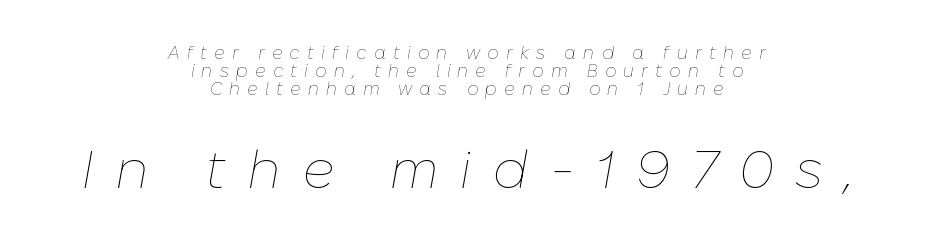
Q: Is the text bold? A: No.
Q: Is the text italic (slanted)? A: Yes, it leans right by about 10 degrees.
Q: Is the text underlined? A: No.
Q: How is the paragraph aligned? A: Centered.
Q: Is the spacing between letters normal or unusually wide? A: Unusually wide.
Q: Is the spacing between lines tight, normal or loose? A: Tight.
Q: Which block of text is set in a larger size, the first (top) or the second (bottom)? A: The second (bottom) one.
Q: Width (condensed, normal, or wide)? A: Normal.
Q: Stroke contrast? A: Low.
Q: x-height? A: Medium.
Q: Monospaced? A: No.
